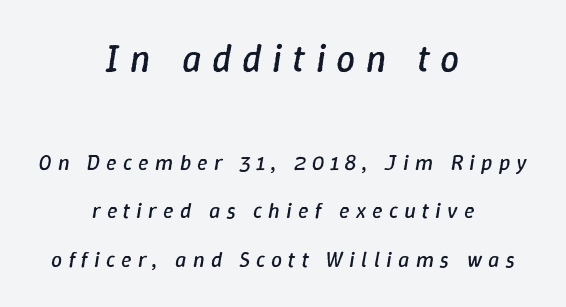
Q: Is the text bold? A: No.
Q: Is the text italic (slanted)? A: Yes, it leans right by about 9 degrees.
Q: Is the text underlined? A: No.
Q: How is the paragraph aligned? A: Centered.
Q: Is the spacing between letters normal or unusually wide? A: Unusually wide.
Q: Is the spacing between lines tight, normal or loose? A: Loose.
Q: Which block of text is set in a larger size, the first (top) or the second (bottom)? A: The first (top) one.
Q: Width (condensed, normal, or wide)? A: Normal.
Q: Stroke contrast? A: Low.
Q: x-height? A: Medium.
Q: Monospaced? A: No.
